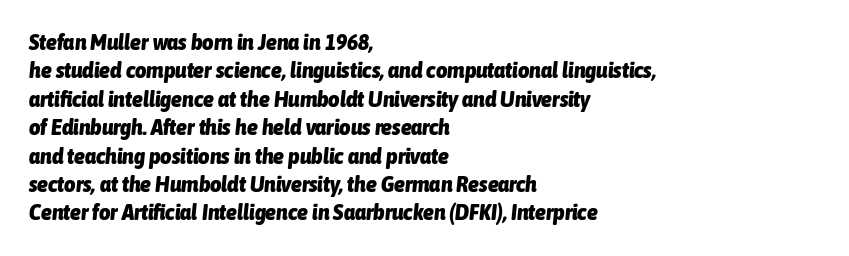
Honestly, the letter spacing is just normal — you wouldn't notice it. The passage shown leans; its letterforms are oblique. Vertical spacing — default. Just letters on the line, the space beneath them empty.
